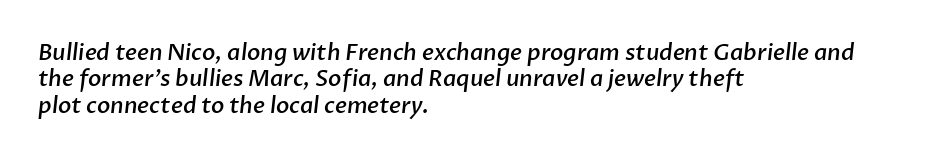
{"bold": "semi", "underline": "no", "align": "left", "line_spacing_ratio": 1.2, "letter_spacing": "normal", "letter_spacing_em": 0.0, "glyph_px": 22}
